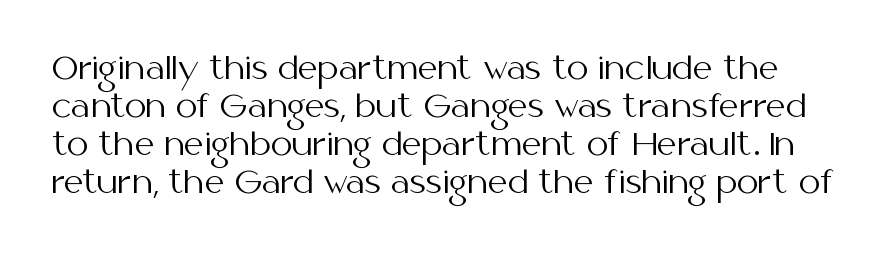
Q: Is the text bold? A: No.
Q: Is the text italic (slanted)? A: No, it is upright.
Q: Is the typeface a serif or a sans-serif typeface? A: Sans-serif.
Q: Is the text underlined? A: No.
Q: Is the spacing between letters normal or unusually wide? A: Normal.
Q: Width (condensed, normal, or wide)? A: Normal.
Q: Stroke contrast? A: Medium.
Q: x-height? A: Medium.
Q: Monospaced? A: No.
